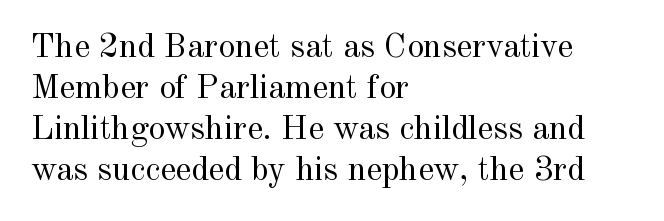
In terms of posture, this sample is upright. Underline: absent. Each letter keeps its own natural width here, so spacing adapts to shape. The typesetter chose a ragged-right arrangement here.
